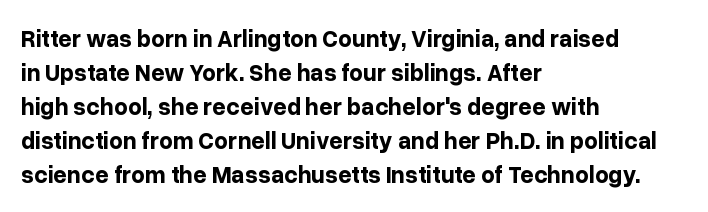
The image shows 24 px bold type, upright; set left-aligned, normal line spacing (1.42x), normal letter spacing, not underlined.
